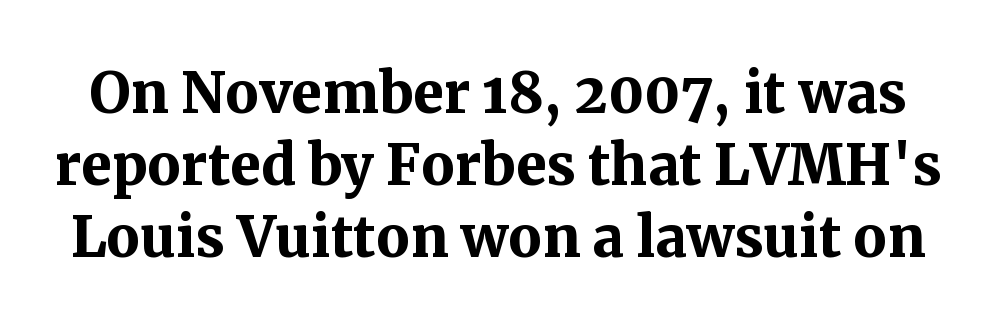
{"serif": "yes", "italic": "no", "bold": "yes", "weight": "semibold", "width": "normal", "stroke_contrast": "medium", "x_height": "medium", "monospaced": "no", "underline": "no", "line_spacing": "tight", "line_spacing_ratio": 0.96, "letter_spacing": "normal", "letter_spacing_em": 0.0, "glyph_px": 75}
